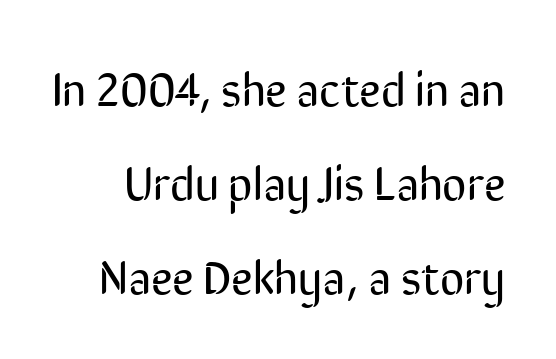
Weight: regular or lighter. Every stem runs plumb, perpendicular to the baseline. The type is set solid horizontally, with unmodified tracking. The passage shown is not underscored anywhere. The face used here is proportionally spaced, like ordinary book or web type. Airy leading.
